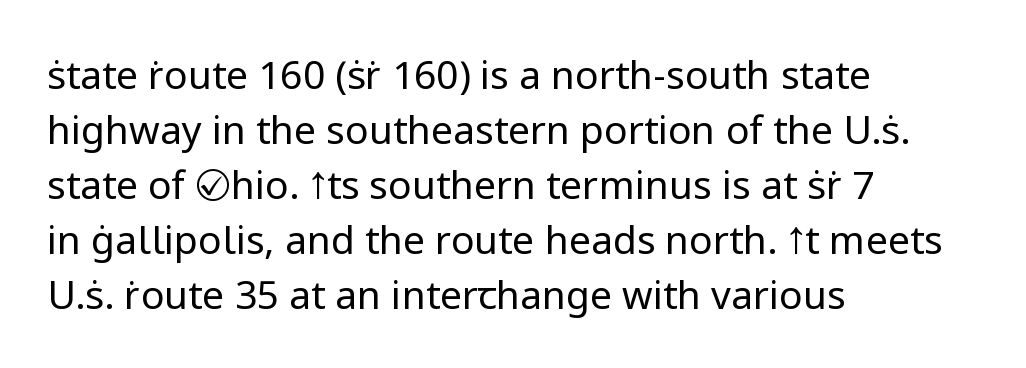
The image shows 39 px regular-weight sans-serif type, upright; set left-aligned, normal line spacing (1.41x), normal letter spacing, not underlined; low stroke contrast and a medium x-height.
